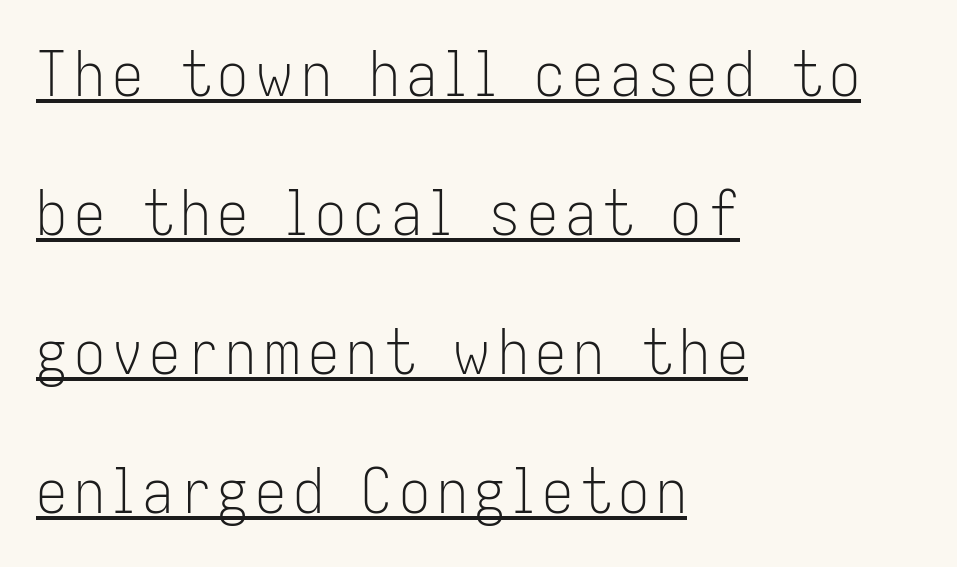
Q: Is the text bold? A: No.
Q: Is the text italic (slanted)? A: No, it is upright.
Q: Is the typeface a serif or a sans-serif typeface? A: Sans-serif.
Q: Is the text underlined? A: Yes.
Q: How is the paragraph aligned? A: Left-aligned.
Q: Is the spacing between lines tight, normal or loose? A: Loose.
Q: Width (condensed, normal, or wide)? A: Condensed.
Q: Stroke contrast? A: Low.
Q: x-height? A: Medium.
Q: Monospaced? A: No.
